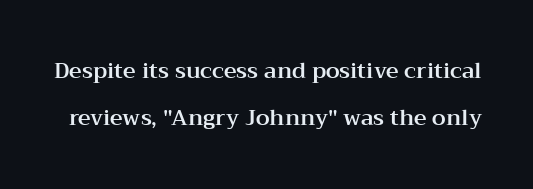
Anything drawn beneath the words? Only blank space. Words appear dense and cohesive because spacing is normal. When letters stand straight like this, we call the style roman or upright. Whoever set this chose breathing room over compactness in the vertical rhythm.
